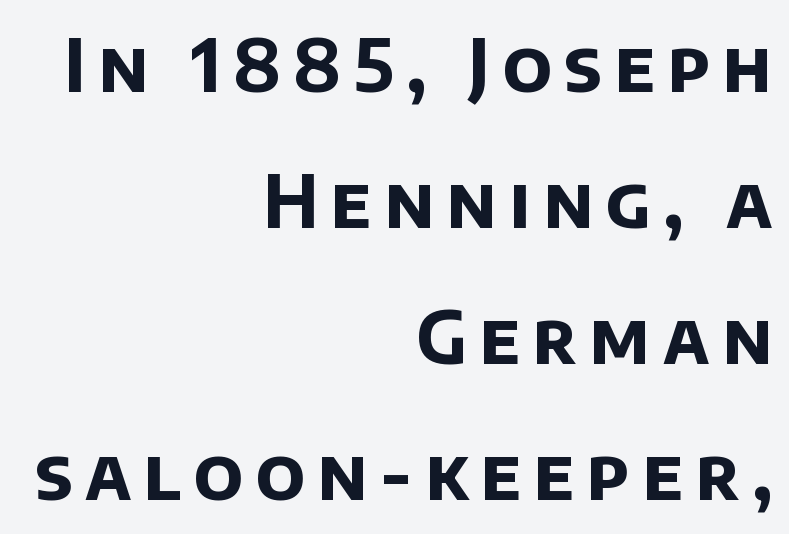
{"serif": "no", "bold": "yes", "weight": "bold", "width": "normal", "stroke_contrast": "low", "x_height": "large", "monospaced": "no", "underline": "no", "align": "right", "line_spacing_ratio": 1.89, "glyph_px": 72}
